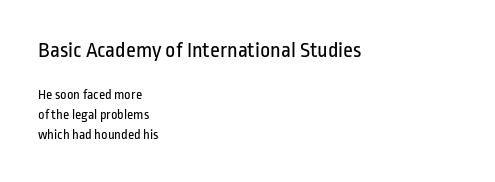
Weight: in the light-to-regular range. Visually the block forms a straight wall on the left and a jagged coastline on the right. Type size steps down from the first block to the second. Letters rest on an invisible, unmarked baseline.
